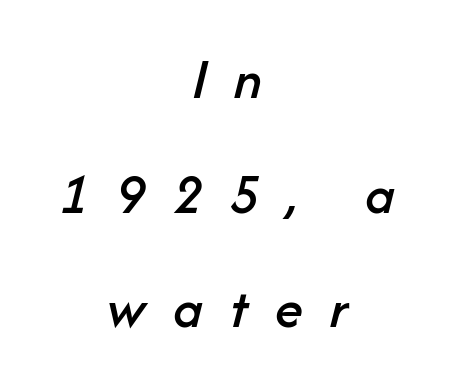
The image shows 57 px text type, italic (leaning right); set centered, loose line spacing (2.01x), unusually wide letter spacing (+0.48 em), not underlined; low stroke contrast and a medium x-height.
